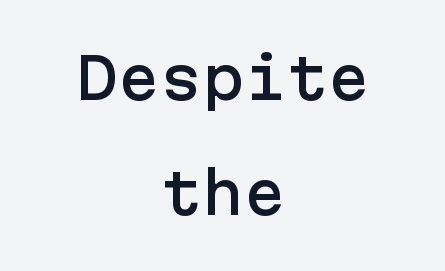
The image shows 56 px sans-serif type, upright; set centered, loose line spacing (2.05x), normal letter spacing, not underlined; low stroke contrast and a medium x-height.
